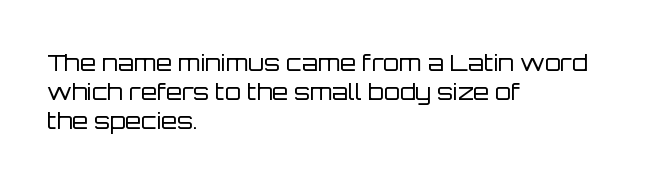
{"italic": "no", "bold": "no", "underline": "no", "align": "left", "line_spacing": "normal", "line_spacing_ratio": 1.27, "letter_spacing": "normal", "letter_spacing_em": 0.0, "glyph_px": 23}
